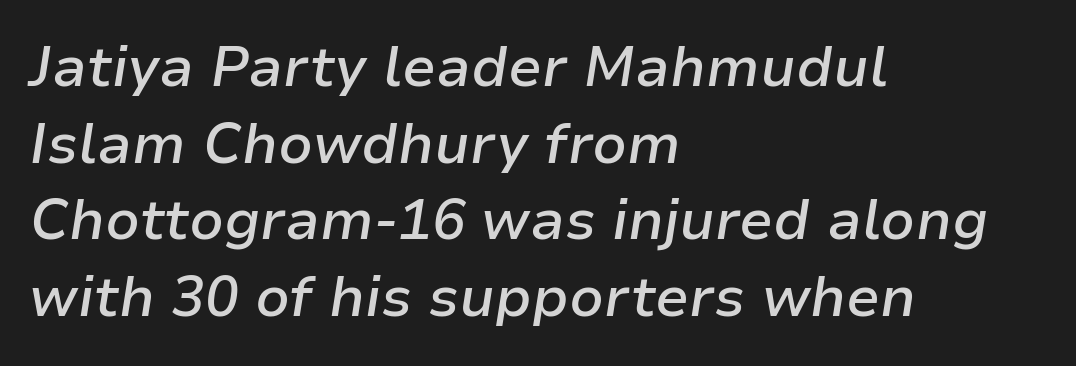
Notice how the passage keeps a crisp vertical edge on the left only. A semibold gives these letters moderate extra thickness, short of bold. Just letters on the line, the space beneath them empty. The passage shown stacks its lines at a standard gap.
